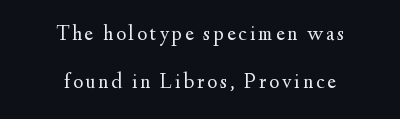
Q: Is the text bold? A: No.
Q: Is the text italic (slanted)? A: No, it is upright.
Q: Is the text underlined? A: No.
Q: How is the paragraph aligned? A: Centered.
Q: Is the spacing between lines tight, normal or loose? A: Loose.
